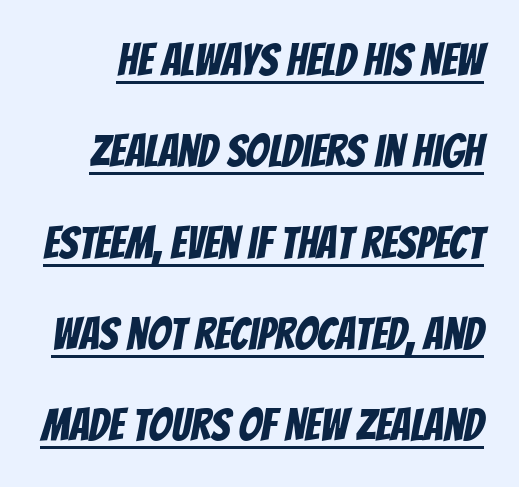
The image shows 45 px condensed sans-serif type; set loose line spacing (2.03x), normal letter spacing, underlined; low stroke contrast and a large x-height.
